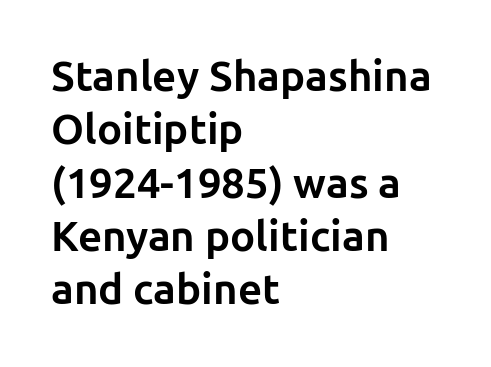
Short note: letters normally spaced. Is this a fixed-width face? No — the glyphs have proportional, varying widths. Interline gaps are of average width in this sample. Does the type have serifs? No, each stem ends abruptly. The letters stand upright; this is a roman face. The sample has been set heavy, in full bold.
